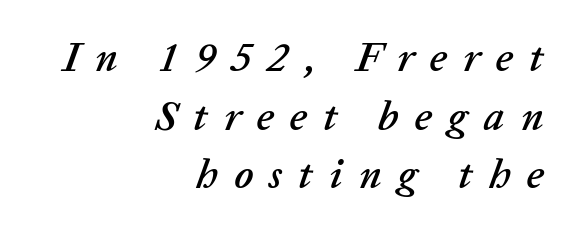
Words float on clear page, feet unadorned. Horizontal alignment here is rightward, an uncommon choice for prose. These lines are rendered in a variable-pitch font. Vertical spacing — default. How are the letters spaced? Widely, with obvious added tracking. The axis of the letterforms is tilted away from vertical.
